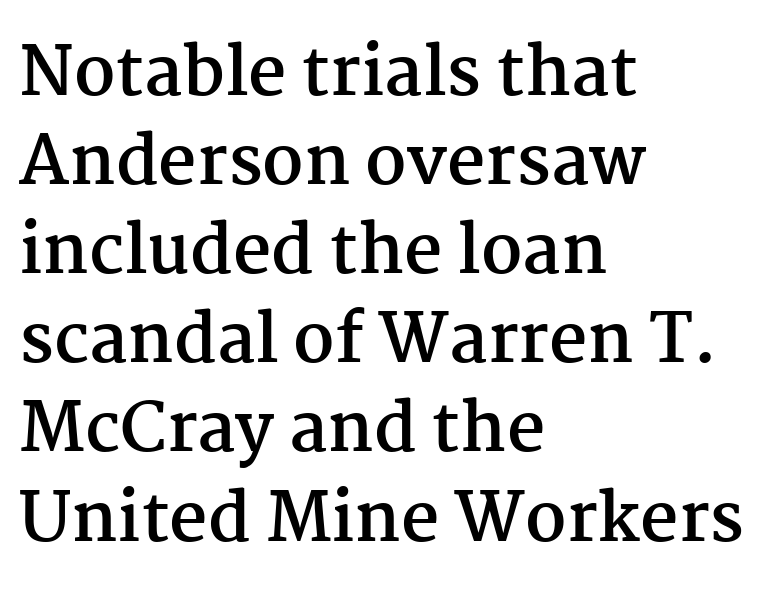
Q: Is the text bold? A: Yes.
Q: Is the text italic (slanted)? A: No, it is upright.
Q: Is the typeface a serif or a sans-serif typeface? A: Serif.
Q: Is the text underlined? A: No.
Q: How is the paragraph aligned? A: Left-aligned.
Q: Is the spacing between letters normal or unusually wide? A: Normal.
Q: Is the spacing between lines tight, normal or loose? A: Normal.
Q: Width (condensed, normal, or wide)? A: Normal.
Q: Stroke contrast? A: Medium.
Q: x-height? A: Medium.
Q: Monospaced? A: No.
